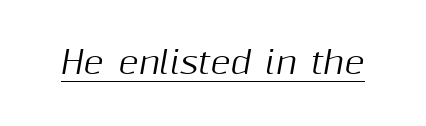
The image shows 31 px text type, italic (leaning right); set normal letter spacing, underlined; medium stroke contrast and a medium x-height.
